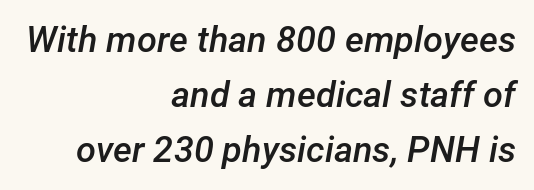
{"italic": "yes", "lean": "right", "slant_degrees": 12, "bold": "semi", "weight": "semibold", "width": "normal", "stroke_contrast": "low", "x_height": "medium", "monospaced": "no", "underline": "no", "align": "right", "line_spacing": "normal", "line_spacing_ratio": 1.53, "letter_spacing": "normal", "letter_spacing_em": 0.0, "glyph_px": 36}
